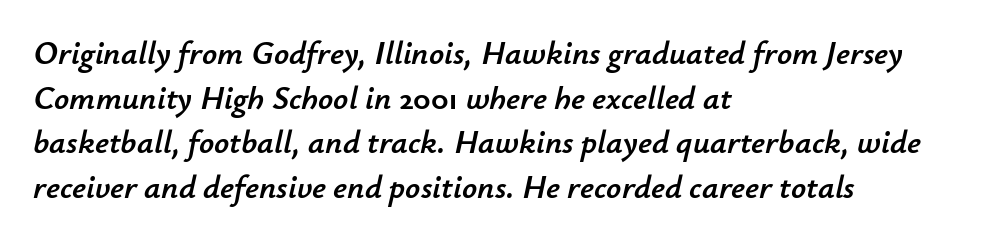
What stands out about the letter spacing? Nothing — it is the standard amount. The face used here is proportionally spaced, like ordinary book or web type. The passage shown leans; its letterforms are oblique. Check the space under the baseline: it is left empty. Left-aligned paragraph, ragged on the right. The lines sit at an ordinary, default distance from one another.
